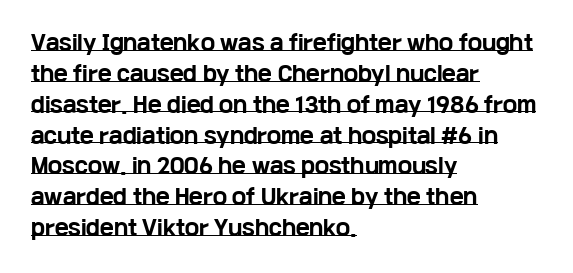
A roman cut, with each character standing at attention. This sample carries an underscore along the baseline area. Rows of type keep a routine distance in the vertical direction. Notice how the passage keeps a crisp vertical edge on the left only. I'd describe the lettering as bold — thick and assertive.
